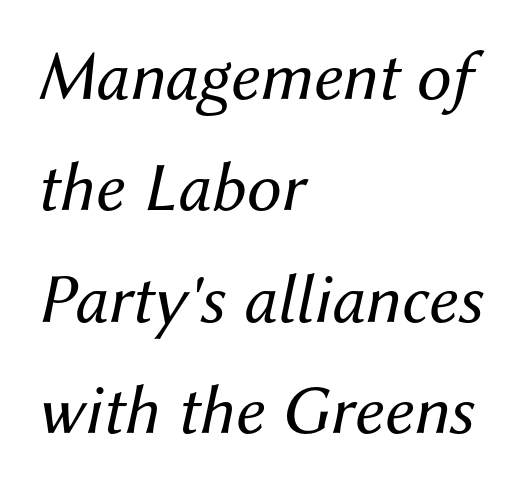
Q: Is the text bold? A: No.
Q: Is the text italic (slanted)? A: Yes, it leans right by about 12 degrees.
Q: Is the text underlined? A: No.
Q: How is the paragraph aligned? A: Left-aligned.
Q: Is the spacing between letters normal or unusually wide? A: Normal.
Q: Is the spacing between lines tight, normal or loose? A: Normal.
Q: Width (condensed, normal, or wide)? A: Normal.
Q: Stroke contrast? A: Medium.
Q: x-height? A: Medium.
Q: Monospaced? A: No.
